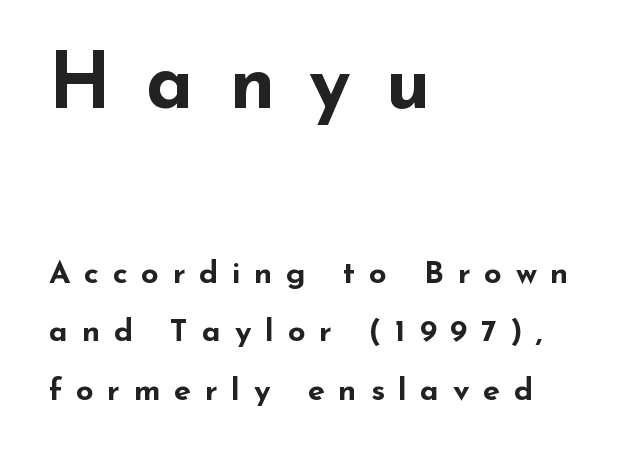
{"serif": "no", "italic": "no", "bold": "yes", "weight": "bold", "width": "wide", "stroke_contrast": "low", "x_height": "small", "monospaced": "no", "underline": "no", "align": "left", "line_spacing_ratio": 1.89, "letter_spacing": "wide", "letter_spacing_em": 0.44, "larger_block": "first", "size_ratio": 2.52, "glyph_px": 78}
